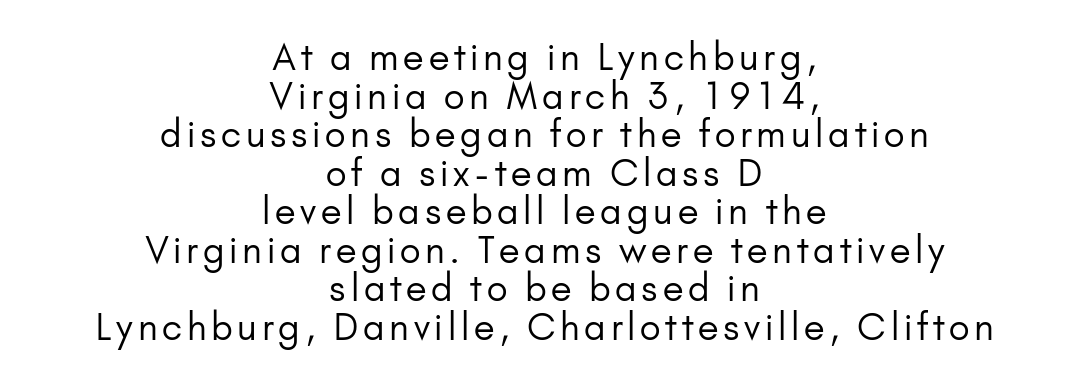
The gap between lines stays unmarked. The weight would be labelled regular, book, light, or lighter still. Notice how descenders almost collide with the ascenders below — that's tight leading. Typeset on center — no edge is straight.
